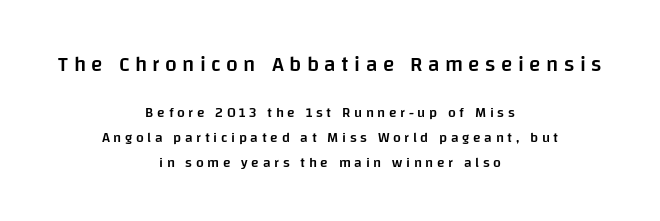
The image shows 21 px text type, upright; set centered, line spacing 1.77x, unusually wide letter spacing (+0.26 em), not underlined; the first (top) block is 1.5x larger.
